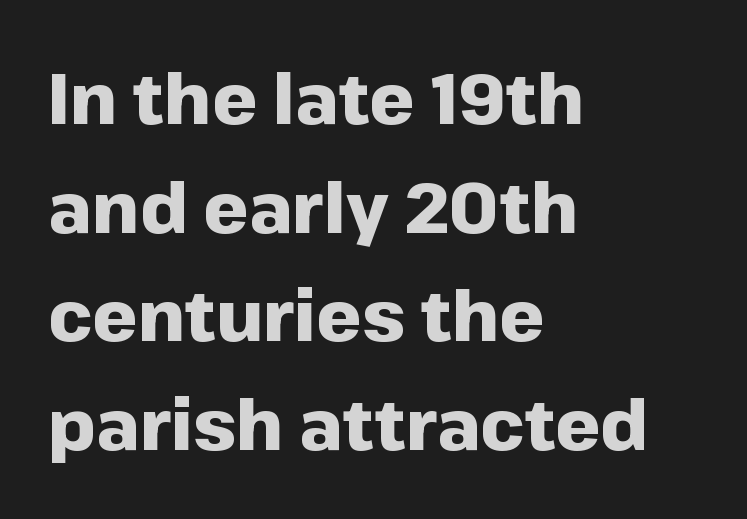
The rag falls on the right side of this text block. A typesetter would call this zero additional tracking. Is there any slant? The stems are plumb. Is this a sans? Yes — the strokes have no serifs. The rendering uses natural spacing where letterforms have individual widths.
